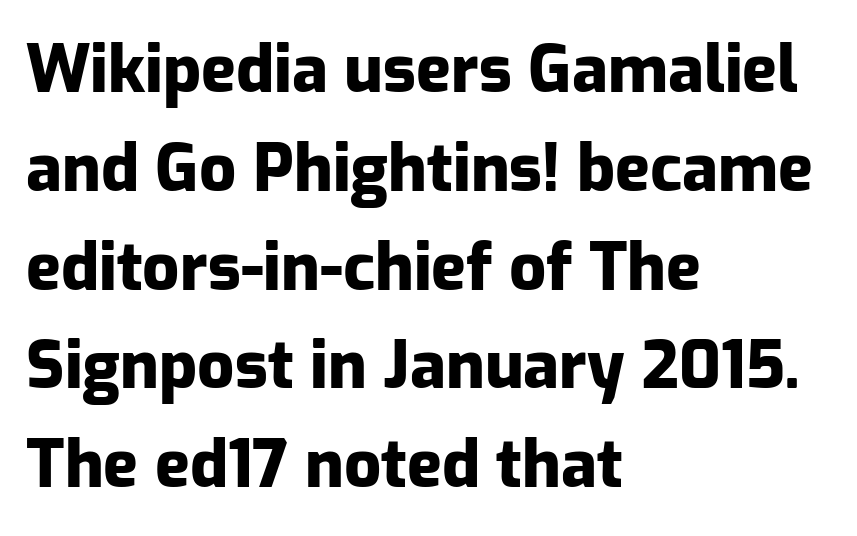
The image shows 65 px heavy sans-serif type, upright; set left-aligned, normal line spacing (1.52x), normal letter spacing, not underlined; low stroke contrast and a medium x-height.
